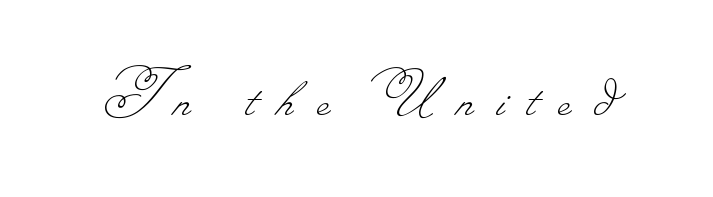
No chunkiness to these letters — they're not bold. Think of a printed novel: that variable character pitch is what you see here. The line texture is sparse and dotted thanks to wide tracking. The gap between lines stays unmarked.
